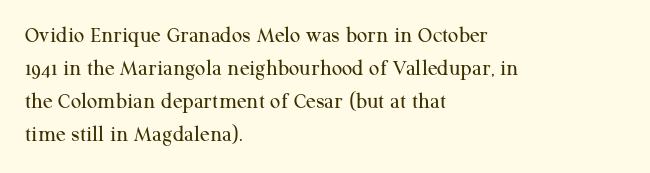
{"italic": "no", "bold": "no", "underline": "no", "align": "left", "line_spacing": "normal", "line_spacing_ratio": 1.44, "letter_spacing": "normal", "letter_spacing_em": 0.0, "glyph_px": 23}
